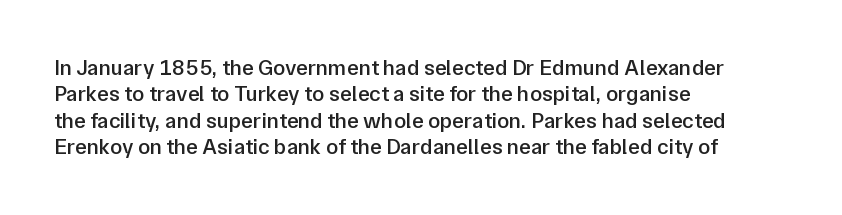
Q: Is the text bold? A: Semi-bold.
Q: Is the text italic (slanted)? A: No, it is upright.
Q: Is the text underlined? A: No.
Q: How is the paragraph aligned? A: Left-aligned.
Q: Is the spacing between letters normal or unusually wide? A: Normal.
